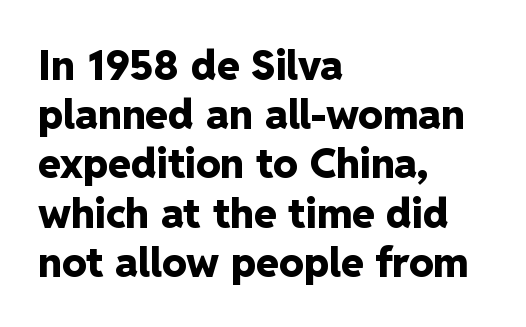
Q: Is the text bold? A: Yes.
Q: Is the text italic (slanted)? A: No, it is upright.
Q: Is the typeface a serif or a sans-serif typeface? A: Sans-serif.
Q: Is the text underlined? A: No.
Q: How is the paragraph aligned? A: Left-aligned.
Q: Is the spacing between letters normal or unusually wide? A: Normal.
Q: Width (condensed, normal, or wide)? A: Normal.
Q: Stroke contrast? A: Low.
Q: x-height? A: Medium.
Q: Monospaced? A: No.
